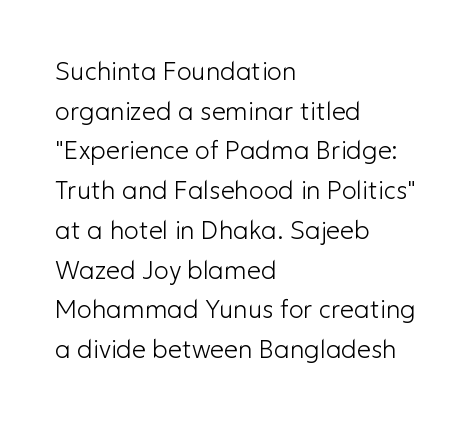
Q: Is the text bold? A: No.
Q: Is the text italic (slanted)? A: No, it is upright.
Q: Is the text underlined? A: No.
Q: How is the paragraph aligned? A: Left-aligned.
Q: Is the spacing between letters normal or unusually wide? A: Normal.
Q: Is the spacing between lines tight, normal or loose? A: Normal.
